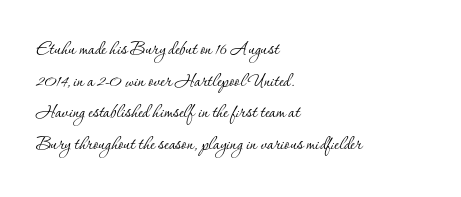
Q: Is the text bold? A: No.
Q: Is the text italic (slanted)? A: Yes.
Q: Is the text underlined? A: No.
Q: How is the paragraph aligned? A: Left-aligned.
Q: Is the spacing between letters normal or unusually wide? A: Normal.
Q: Is the spacing between lines tight, normal or loose? A: Normal.
